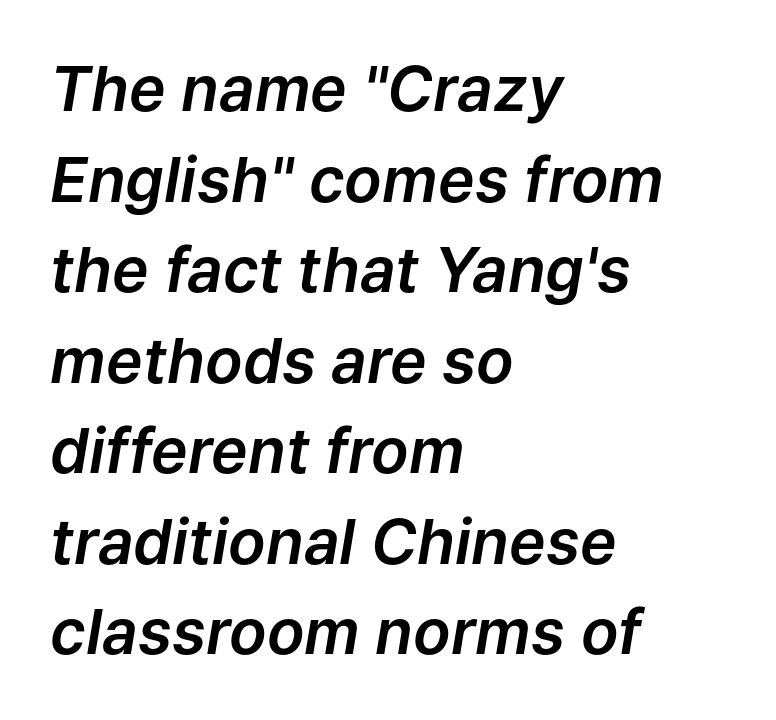
Q: Is the text italic (slanted)? A: Yes, it leans right by about 9 degrees.
Q: Is the text underlined? A: No.
Q: How is the paragraph aligned? A: Left-aligned.
Q: Is the spacing between letters normal or unusually wide? A: Normal.
Q: Is the spacing between lines tight, normal or loose? A: Normal.
Q: Width (condensed, normal, or wide)? A: Normal.
Q: Stroke contrast? A: Low.
Q: x-height? A: Medium.
Q: Monospaced? A: No.
